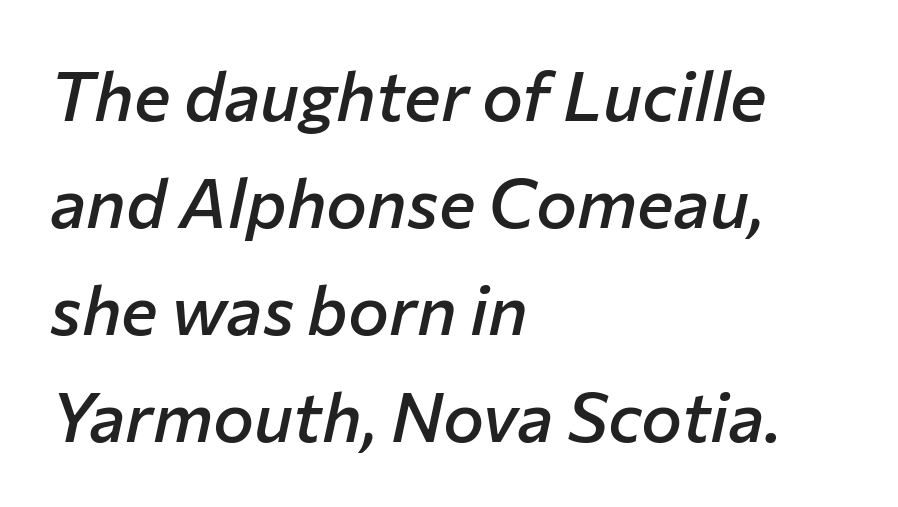
The image shows 69 px semibold type, italic (leaning right); set left-aligned, normal line spacing (1.55x), normal letter spacing, not underlined; low stroke contrast and a medium x-height.
